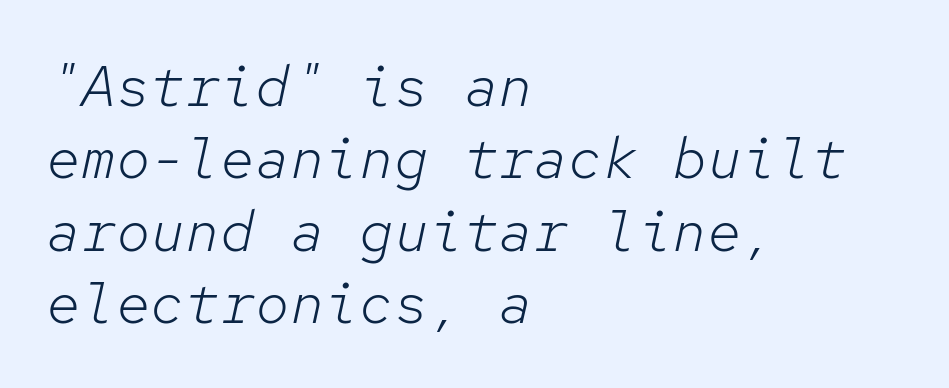
The text block is weighted toward the left margin, trailing off unevenly rightward. The rows are spaced the way most documents space them. A typesetter would call this zero additional tracking. Heft: none added — not bold. Italic: yes, the glyphs are oblique.
